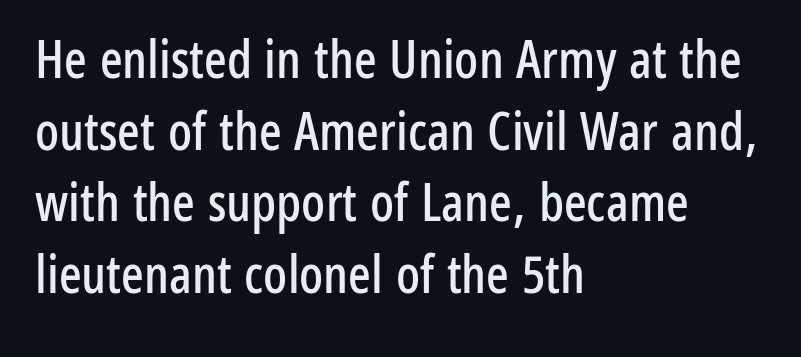
To sum up the face: it is a sans, with no serifs. A roman cut, with each character standing at attention. Observe the ordinary spacing: letters are neighbours, not strangers. Which margin do the lines hug? The left one — the right edge is uneven. This sample has the flowing, uneven cadence of proportional lettering. The leading is moderate, giving the passage an even texture.
